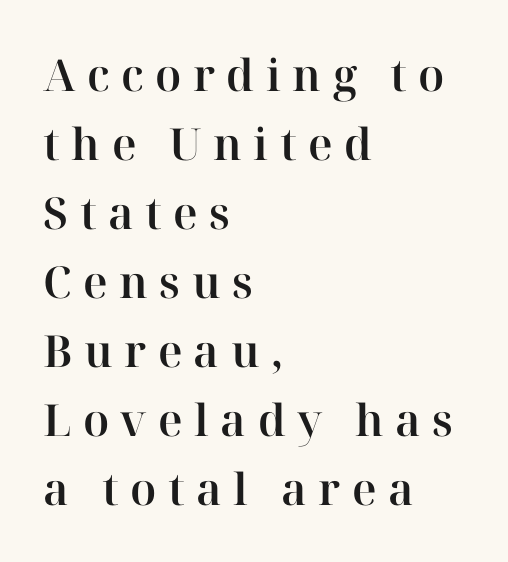
The image shows 44 px serif type, upright; set left-aligned, normal line spacing (1.57x), unusually wide letter spacing (+0.26 em), not underlined; high stroke contrast and a medium x-height.
